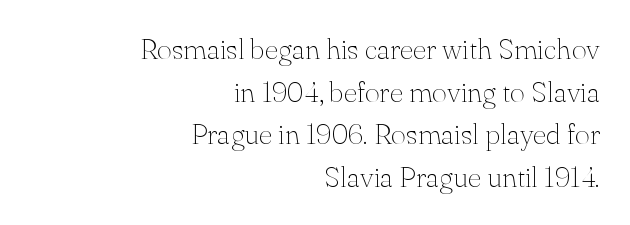
The image shows 29 px thin serif type, upright; set right-aligned, normal line spacing (1.47x), normal letter spacing, not underlined; medium stroke contrast and a small x-height.
